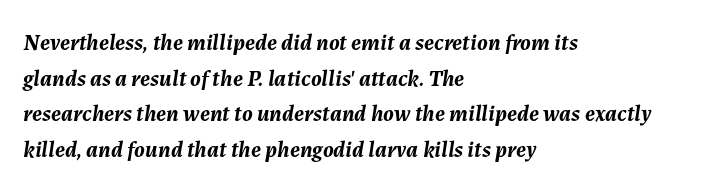
{"italic": "yes", "lean": "right", "slant_degrees": 7, "bold": "yes", "underline": "no", "align": "left", "line_spacing": "normal", "line_spacing_ratio": 1.55, "letter_spacing": "normal", "letter_spacing_em": 0.0, "glyph_px": 23}
